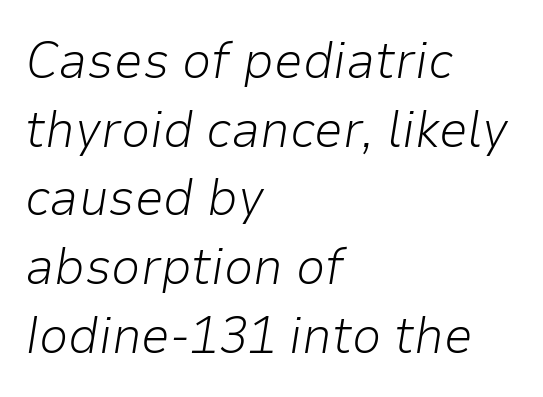
{"italic": "yes", "lean": "right", "slant_degrees": 9, "bold": "no", "weight": "light", "width": "normal", "stroke_contrast": "low", "x_height": "medium", "monospaced": "no", "underline": "no", "align": "left", "line_spacing": "normal", "line_spacing_ratio": 1.32, "letter_spacing": "normal", "letter_spacing_em": 0.0, "glyph_px": 52}
